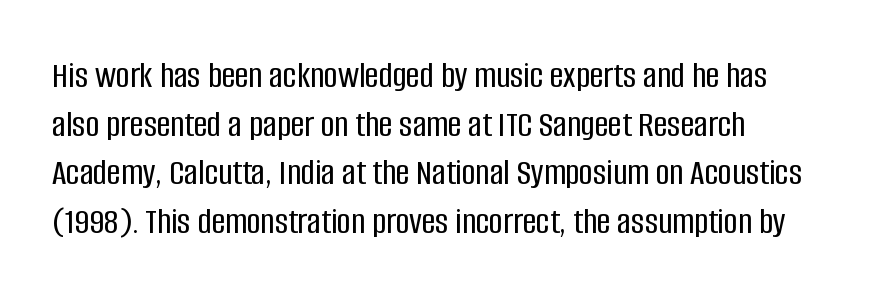
Underlining? Definitely not there. This block has exactly the height ordinary leading produces. Line beginnings align vertically; line endings do not. This rendering employs a face without finishing strokes, i.e., a sans-serif. Each letter keeps its own natural width here, so spacing adapts to shape. Standard letterfit; no display-style spreading of the glyphs.
